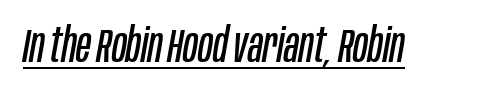
The image shows 48 px regular-weight, condensed type, italic (leaning right); set normal letter spacing, underlined; low stroke contrast and a large x-height.
